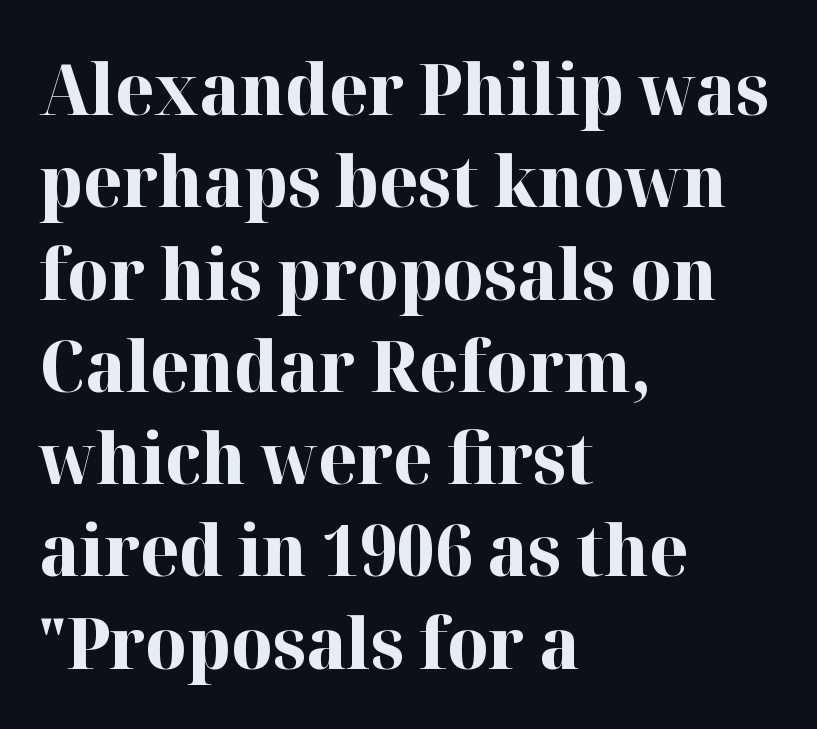
Heft: maximum for text — a bold. Compared with typical body copy, the letter spacing here is the same. Visually the block forms a straight wall on the left and a jagged coastline on the right. Each new line begins a customary step beneath the previous one. The letters advance in unequal steps, a hallmark of proportional type. This is the regular roman posture of the typeface.
